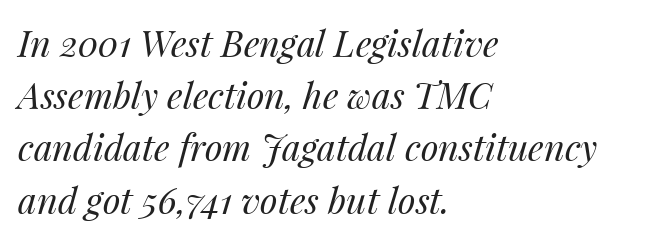
The block of text has a typical density, with ordinary space between rows. The specimen omits any rule beneath the text block's lines. Leftover space on each line is placed entirely after the last word. An italicized treatment has been applied to the whole sample. Does extra space separate the letters? No, they use regular spacing.
